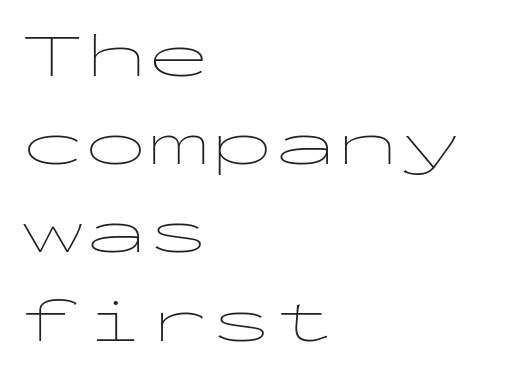
Q: Is the text bold? A: No.
Q: Is the text italic (slanted)? A: No, it is upright.
Q: Is the typeface a serif or a sans-serif typeface? A: Sans-serif.
Q: Is the text underlined? A: No.
Q: How is the paragraph aligned? A: Left-aligned.
Q: Is the spacing between letters normal or unusually wide? A: Normal.
Q: Is the spacing between lines tight, normal or loose? A: Normal.
Q: Width (condensed, normal, or wide)? A: Wide.
Q: Stroke contrast? A: Low.
Q: x-height? A: Medium.
Q: Monospaced? A: Yes.
